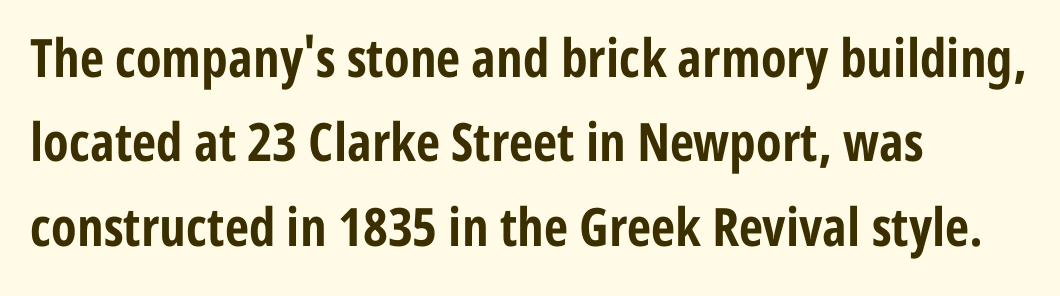
Q: Is the text bold? A: Yes.
Q: Is the text italic (slanted)? A: No, it is upright.
Q: Is the typeface a serif or a sans-serif typeface? A: Sans-serif.
Q: Is the text underlined? A: No.
Q: How is the paragraph aligned? A: Left-aligned.
Q: Is the spacing between letters normal or unusually wide? A: Normal.
Q: Is the spacing between lines tight, normal or loose? A: Normal.
Q: Width (condensed, normal, or wide)? A: Condensed.
Q: Stroke contrast? A: Low.
Q: x-height? A: Medium.
Q: Monospaced? A: No.
